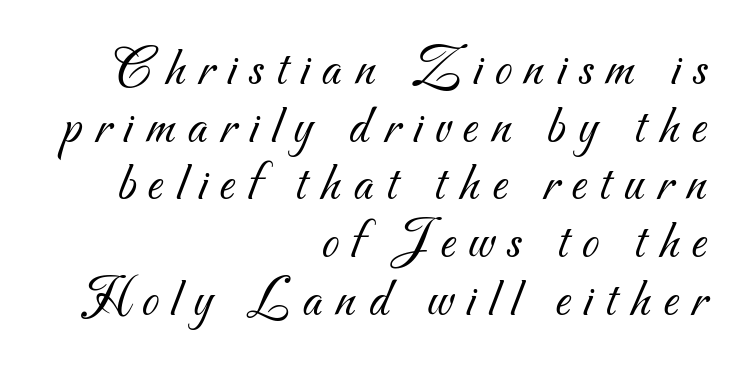
Q: Is the text bold? A: No.
Q: Is the typeface a serif or a sans-serif typeface? A: Sans-serif.
Q: Is the text underlined? A: No.
Q: How is the paragraph aligned? A: Right-aligned.
Q: Is the spacing between letters normal or unusually wide? A: Unusually wide.
Q: Is the spacing between lines tight, normal or loose? A: Tight.
Q: Width (condensed, normal, or wide)? A: Normal.
Q: Stroke contrast? A: Medium.
Q: x-height? A: Small.
Q: Monospaced? A: No.
